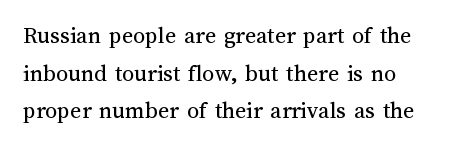
Normally led — the rows are evenly, conventionally spaced. Think standard paragraph weight, or any step lighter than that. Plain, unruled lines of type. Each word holds together tightly as a unit, with standard inter-letter gaps. It's the straight-up-and-down kind of type.
